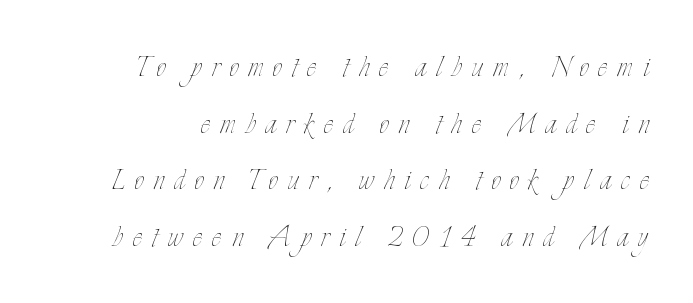
The lines in this sample share a right terminus and differ only in where they begin. The cut favours lightness, reaching ordinary text weight at its darkest. The lines sit at an ordinary, default distance from one another. The baseline area is clear. Between one letter and the next there's a generous, obvious gap. These lines are rendered in a variable-pitch font.
